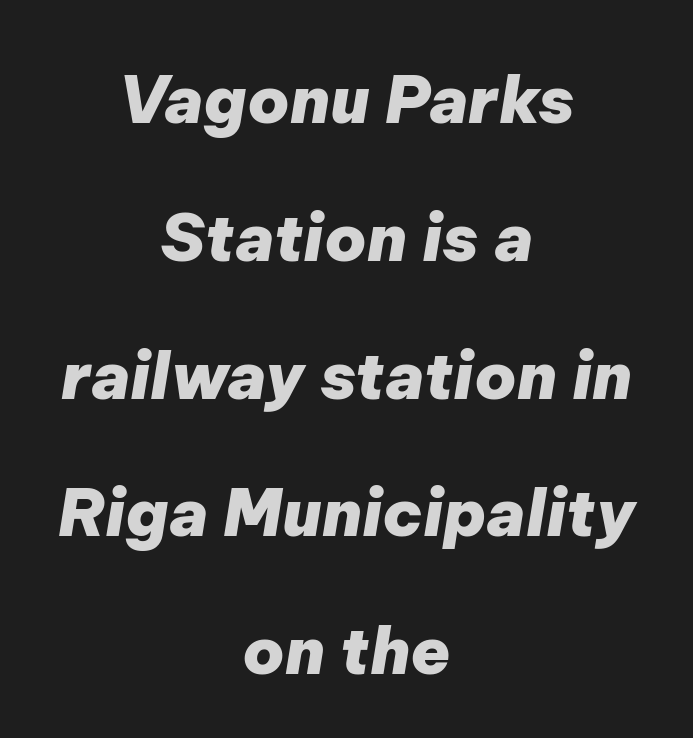
Do the characters align in a grid? No, the font is proportional. The lines are spread far apart with generous leading. This rendering uses center alignment, leaving both contours irregular but symmetric. There is no visible air inserted between adjacent glyphs. Glance below the letters and you will spot only blank space.
